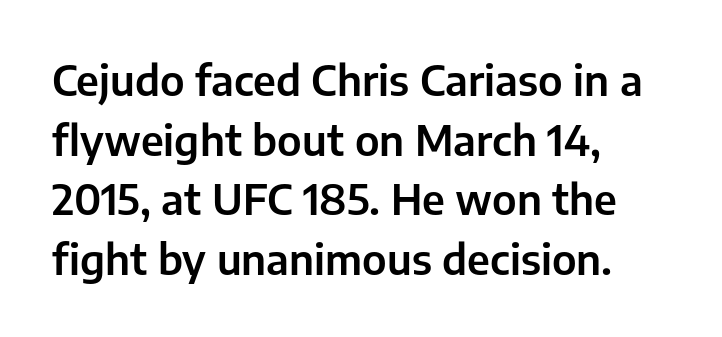
Q: Is the text italic (slanted)? A: No, it is upright.
Q: Is the typeface a serif or a sans-serif typeface? A: Sans-serif.
Q: Is the text underlined? A: No.
Q: How is the paragraph aligned? A: Left-aligned.
Q: Is the spacing between letters normal or unusually wide? A: Normal.
Q: Is the spacing between lines tight, normal or loose? A: Normal.
Q: Width (condensed, normal, or wide)? A: Normal.
Q: Stroke contrast? A: Low.
Q: x-height? A: Medium.
Q: Monospaced? A: No.
